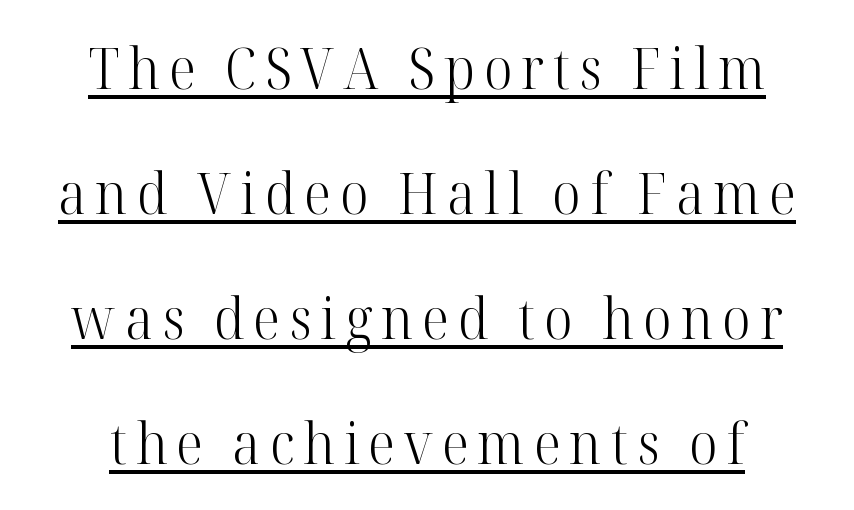
{"serif": "yes", "italic": "no", "bold": "no", "weight": "light", "width": "normal", "stroke_contrast": "high", "x_height": "medium", "monospaced": "no", "underline": "yes", "align": "center", "line_spacing": "loose", "line_spacing_ratio": 2.23, "glyph_px": 56}
